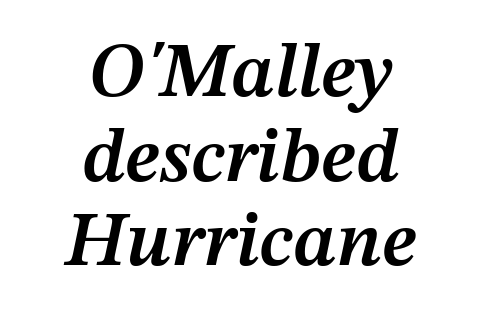
{"italic": "yes", "lean": "right", "slant_degrees": 12, "bold": "semi", "weight": "semibold", "width": "normal", "stroke_contrast": "medium", "x_height": "medium", "monospaced": "no", "underline": "no", "align": "center", "line_spacing": "tight", "line_spacing_ratio": 1.1, "letter_spacing": "normal", "letter_spacing_em": 0.0, "glyph_px": 77}
